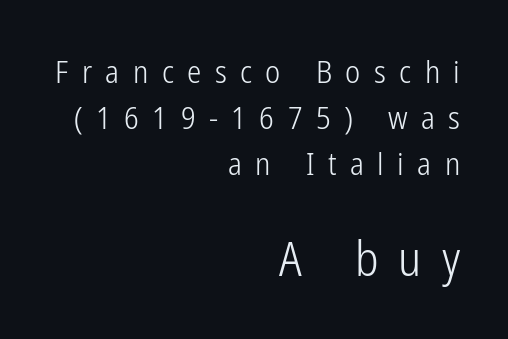
The paragraph shown leans on its right margin. Note: smaller setting up top, larger setting below. Italic: no, the glyphs are upright roman. The space between consecutive lines is moderate. Clear beneath every line of the passage.
